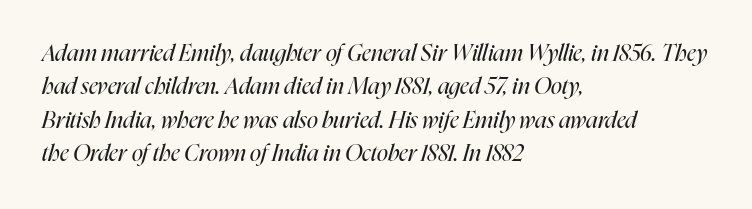
The image shows 23 px text type, italic (leaning right); set left-aligned, normal line spacing (1.45x), normal letter spacing, not underlined.
